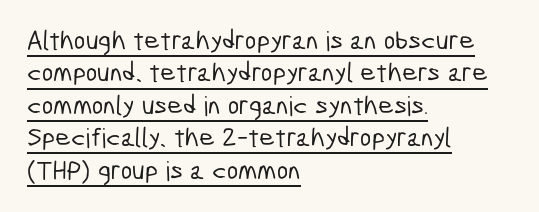
The image shows 27 px text type; set left-aligned, line spacing 1.2x, normal letter spacing, underlined.
